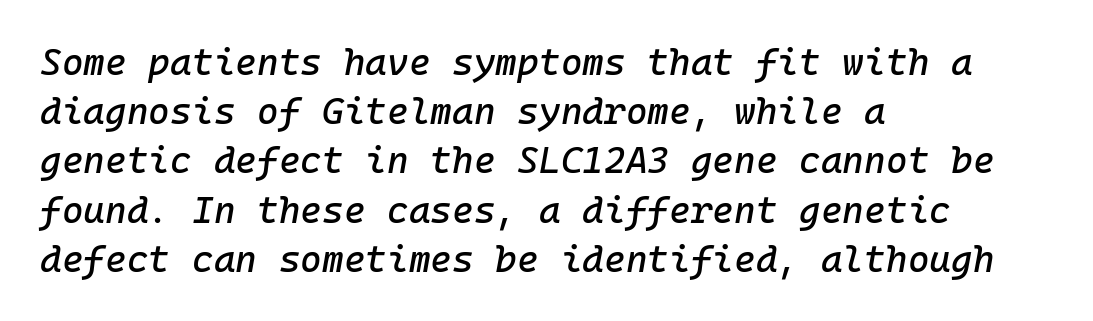
{"italic": "yes", "lean": "right", "slant_degrees": 10, "width": "normal", "stroke_contrast": "low", "x_height": "medium", "monospaced": "yes", "underline": "no", "align": "left", "line_spacing": "normal", "line_spacing_ratio": 1.33, "letter_spacing": "normal", "letter_spacing_em": 0.0, "glyph_px": 37}
